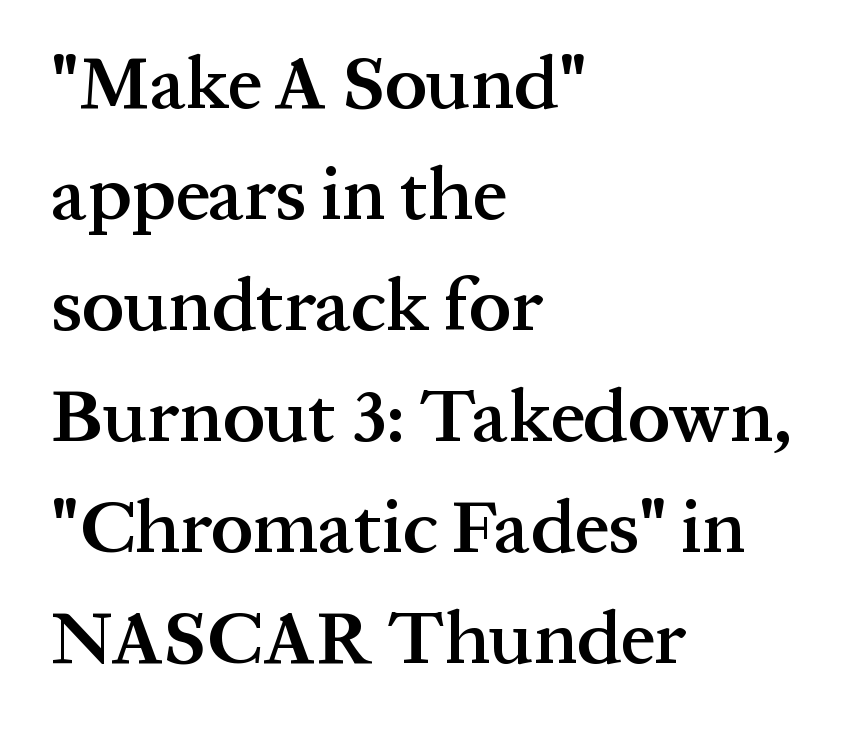
The image shows 75 px semibold serif type, upright; set left-aligned, normal line spacing (1.48x), normal letter spacing, not underlined; medium stroke contrast and a medium x-height.
